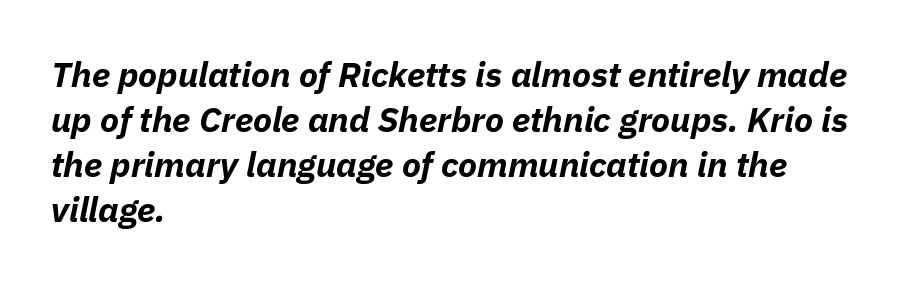
The rag falls on the right side of this text block. Descender tails drop into unmarked territory. Compared with typical body copy, the letter spacing here is the same. The designer left line spacing at the default. Heavy, bold letterforms. Is the type slanted? Yes — the strokes lean at a clear angle.
